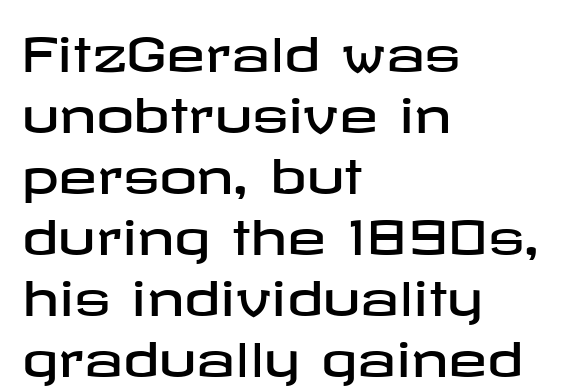
The image shows 47 px wide sans-serif type, upright; set left-aligned, normal line spacing (1.3x), normal letter spacing, not underlined; low stroke contrast and a medium x-height.
